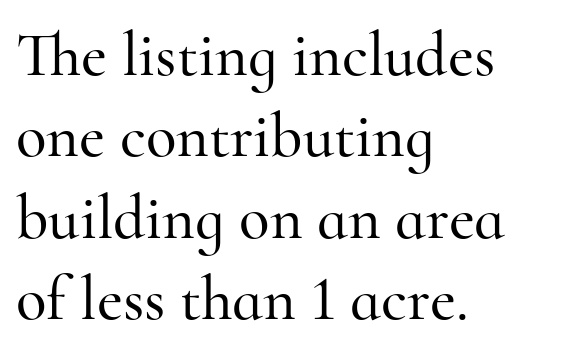
The image shows 63 px serif type, upright; set left-aligned, normal line spacing (1.29x), normal letter spacing, not underlined; high stroke contrast and a small x-height.
